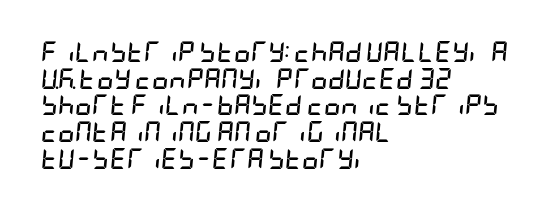
The image shows 21 px bold type, italic (leaning right); set left-aligned, normal line spacing (1.27x), normal letter spacing, not underlined.
